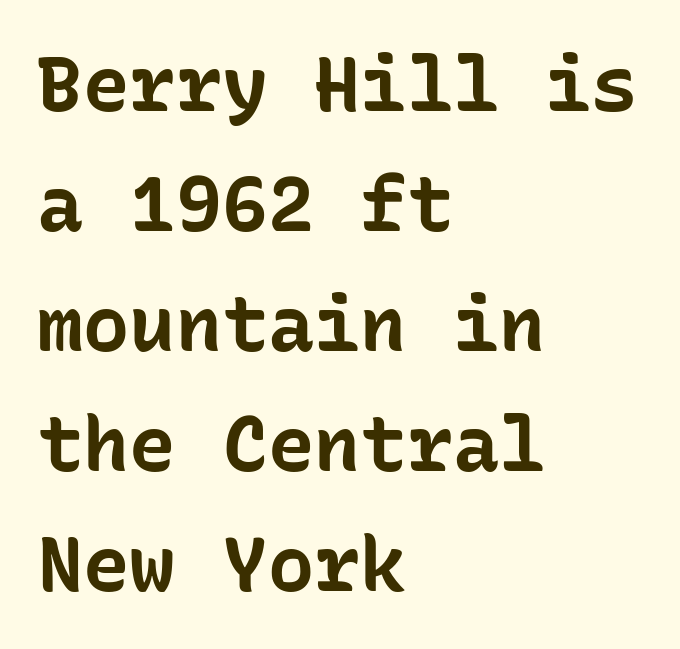
Q: Is the text bold? A: Yes.
Q: Is the text italic (slanted)? A: No, it is upright.
Q: Is the typeface a serif or a sans-serif typeface? A: Sans-serif.
Q: Is the text underlined? A: No.
Q: How is the paragraph aligned? A: Left-aligned.
Q: Is the spacing between letters normal or unusually wide? A: Normal.
Q: Is the spacing between lines tight, normal or loose? A: Normal.
Q: Width (condensed, normal, or wide)? A: Normal.
Q: Stroke contrast? A: Low.
Q: x-height? A: Medium.
Q: Monospaced? A: Yes.
